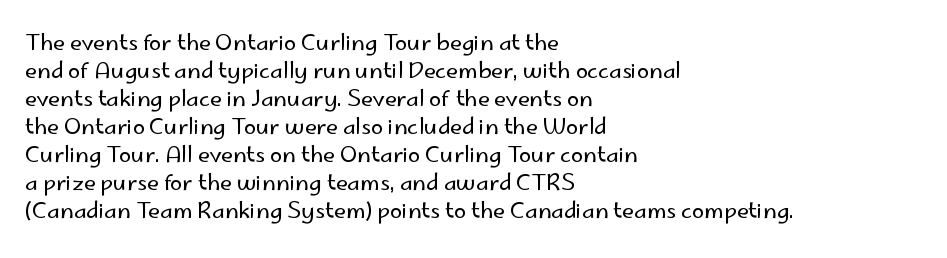
The image shows 22 px text type, upright; set left-aligned, normal line spacing (1.27x), normal letter spacing, not underlined.
